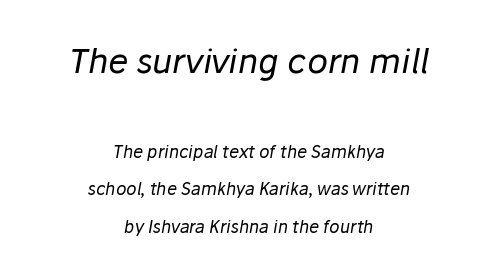
Q: Is the text bold? A: No.
Q: Is the text italic (slanted)? A: Yes, it leans right by about 10 degrees.
Q: Is the text underlined? A: No.
Q: How is the paragraph aligned? A: Centered.
Q: Is the spacing between letters normal or unusually wide? A: Normal.
Q: Is the spacing between lines tight, normal or loose? A: Loose.
Q: Which block of text is set in a larger size, the first (top) or the second (bottom)? A: The first (top) one.
Q: Width (condensed, normal, or wide)? A: Normal.
Q: Stroke contrast? A: Low.
Q: x-height? A: Medium.
Q: Monospaced? A: No.
